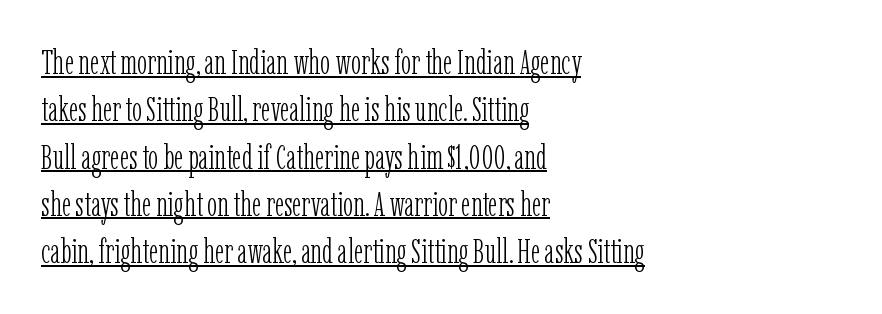
Q: Is the text bold? A: No.
Q: Is the text italic (slanted)? A: No, it is upright.
Q: Is the typeface a serif or a sans-serif typeface? A: Serif.
Q: Is the text underlined? A: Yes.
Q: How is the paragraph aligned? A: Left-aligned.
Q: Is the spacing between letters normal or unusually wide? A: Normal.
Q: Is the spacing between lines tight, normal or loose? A: Normal.
Q: Width (condensed, normal, or wide)? A: Condensed.
Q: Stroke contrast? A: Low.
Q: x-height? A: Medium.
Q: Monospaced? A: No.
